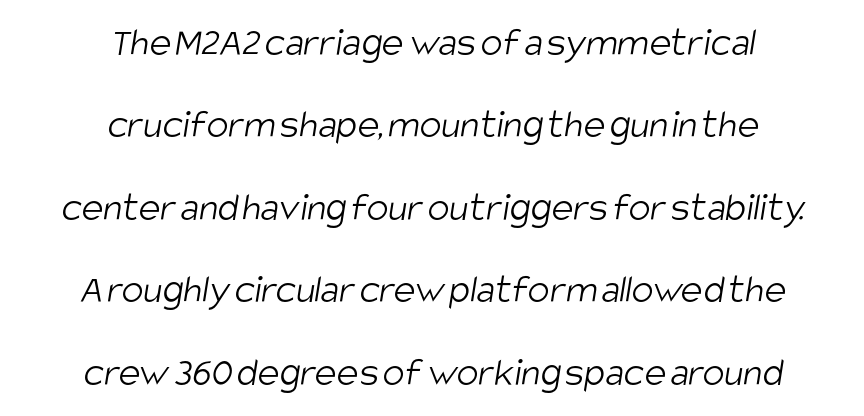
Q: Is the text bold? A: No.
Q: Is the typeface a serif or a sans-serif typeface? A: Sans-serif.
Q: Is the text underlined? A: No.
Q: How is the paragraph aligned? A: Centered.
Q: Is the spacing between letters normal or unusually wide? A: Normal.
Q: Is the spacing between lines tight, normal or loose? A: Loose.
Q: Width (condensed, normal, or wide)? A: Condensed.
Q: Stroke contrast? A: Low.
Q: x-height? A: Large.
Q: Monospaced? A: No.
